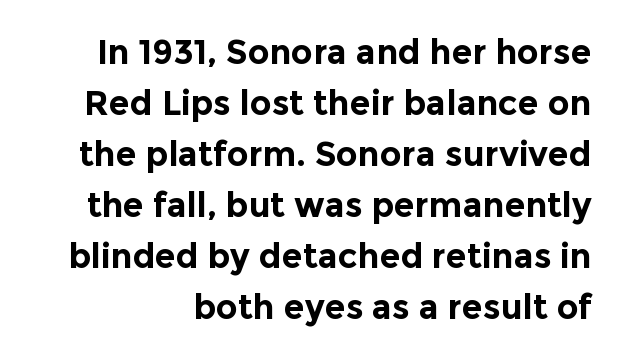
The image shows 34 px bold sans-serif type, upright; set normal line spacing (1.5x), normal letter spacing, not underlined; a medium x-height.
